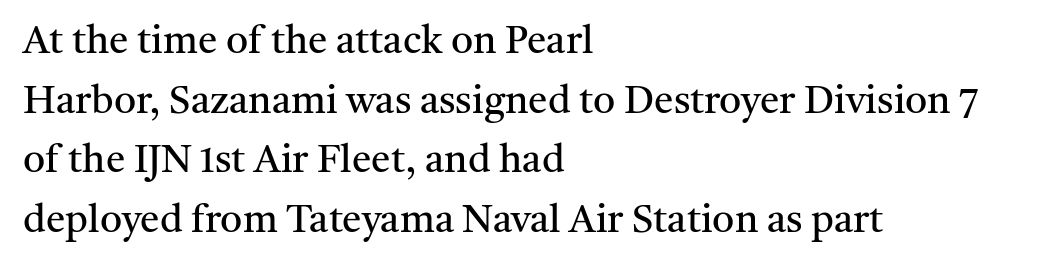
The image shows 39 px regular-weight serif type, upright; set left-aligned, normal line spacing (1.53x), normal letter spacing, not underlined; medium stroke contrast and a medium x-height.
